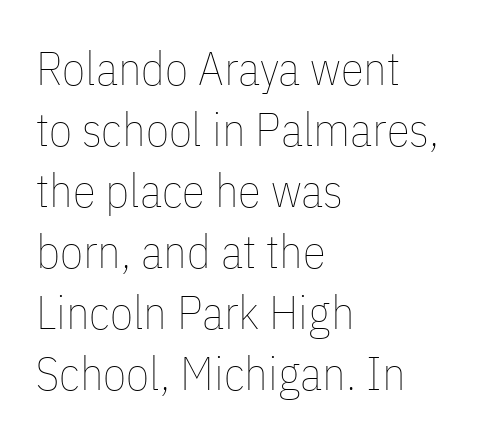
The image shows 47 px thin, condensed type, upright; set left-aligned, normal line spacing (1.3x), normal letter spacing, not underlined; low stroke contrast and a medium x-height.
